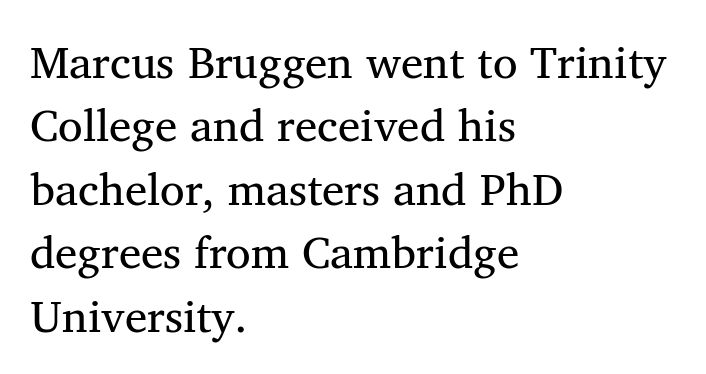
{"serif": "yes", "bold": "no", "weight": "regular", "width": "normal", "stroke_contrast": "medium", "x_height": "medium", "monospaced": "no", "underline": "no", "align": "left", "line_spacing": "normal", "line_spacing_ratio": 1.41, "letter_spacing": "normal", "letter_spacing_em": 0.0, "glyph_px": 45}
